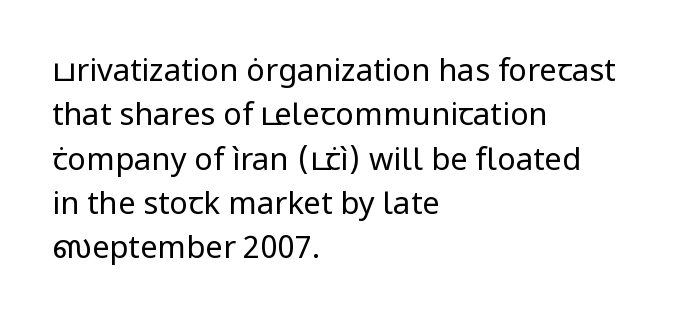
Q: Is the text bold? A: No.
Q: Is the text italic (slanted)? A: No, it is upright.
Q: Is the typeface a serif or a sans-serif typeface? A: Sans-serif.
Q: Is the text underlined? A: No.
Q: How is the paragraph aligned? A: Left-aligned.
Q: Is the spacing between letters normal or unusually wide? A: Normal.
Q: Is the spacing between lines tight, normal or loose? A: Normal.
Q: Width (condensed, normal, or wide)? A: Normal.
Q: Stroke contrast? A: Low.
Q: x-height? A: Medium.
Q: Monospaced? A: No.
